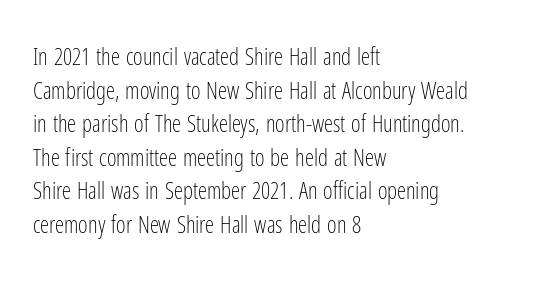
{"italic": "no", "bold": "no", "underline": "no", "align": "left", "line_spacing": "normal", "line_spacing_ratio": 1.46, "letter_spacing": "normal", "letter_spacing_em": 0.0, "glyph_px": 23}
